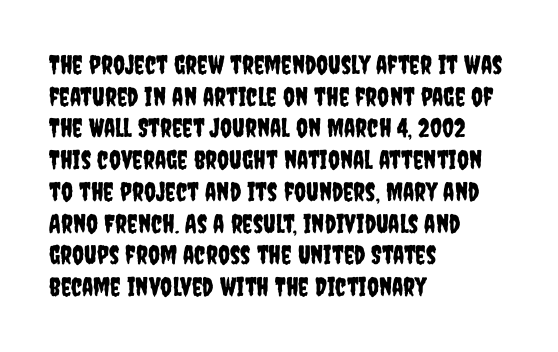
The lettering stays uniformly vertical, giving the passage a roman look. The baseline area is clear. The setting favours the left margin, as ordinary paragraphs usually do. These lines keep a tight, regular rhythm from letter to letter.
